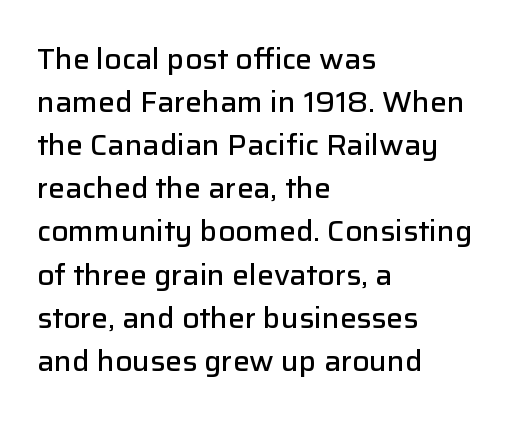
Do the characters align in a grid? No, the font is proportional. Is there any slant? The stems are plumb. All the whitespace from short lines collects on the right. The area under the type is left untouched. Is this a sans? Yes — the strokes have no serifs. Moderately thickened strokes mark this as semibold type.
